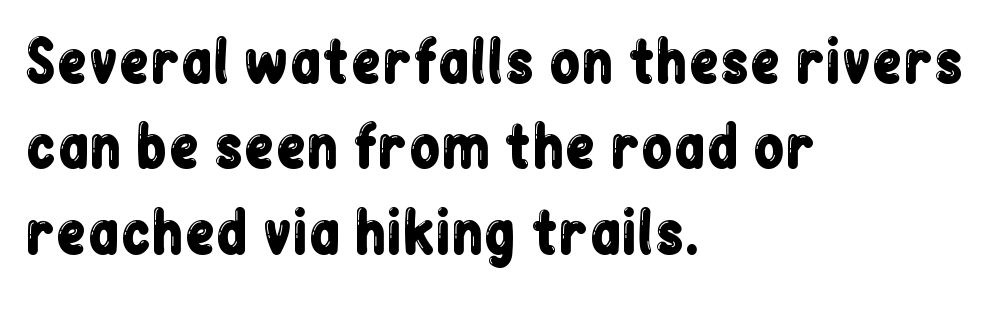
The image shows 57 px condensed sans-serif type, upright; set left-aligned, normal line spacing (1.5x), normal letter spacing, not underlined; low stroke contrast and a medium x-height.
